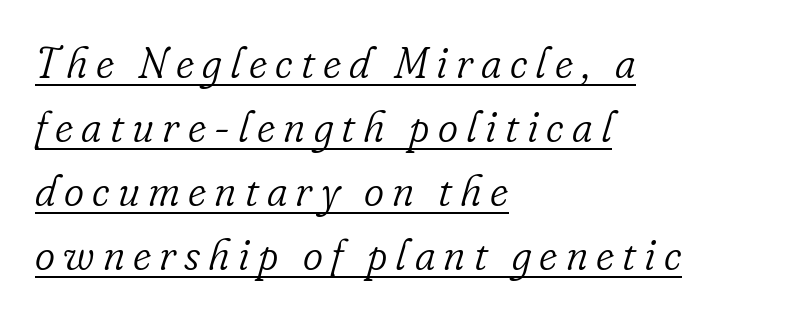
The image shows 43 px light serif type, italic (leaning right); set left-aligned, normal line spacing (1.49x), underlined; low stroke contrast and a small x-height.
